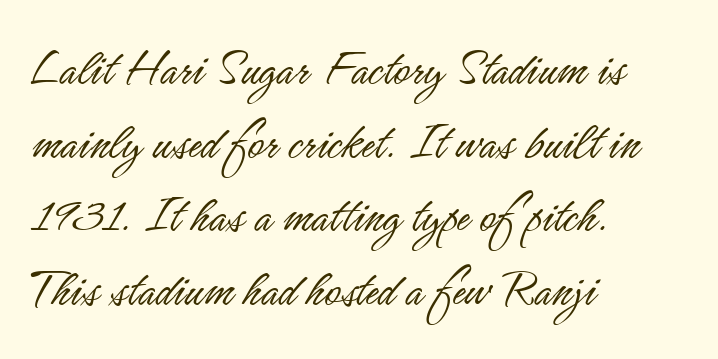
{"serif": "no", "bold": "no", "weight": "light", "width": "condensed", "stroke_contrast": "low", "x_height": "small", "monospaced": "no", "underline": "no", "align": "left", "line_spacing": "normal", "line_spacing_ratio": 1.34, "letter_spacing": "normal", "letter_spacing_em": 0.0, "glyph_px": 55}
